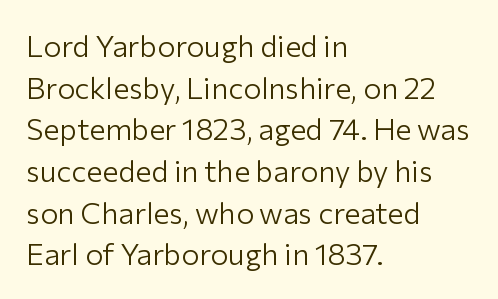
The image shows 30 px light sans-serif type, upright; set left-aligned, normal line spacing (1.39x), normal letter spacing, not underlined; low stroke contrast and a medium x-height.
